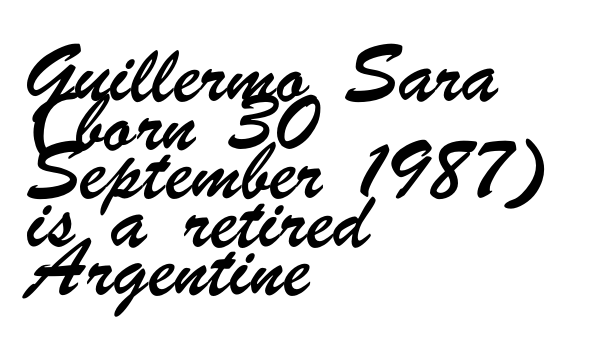
{"serif": "no", "width": "condensed", "stroke_contrast": "low", "x_height": "small", "monospaced": "no", "underline": "no", "align": "left", "line_spacing": "normal", "line_spacing_ratio": 1.35, "letter_spacing": "normal", "letter_spacing_em": 0.0, "glyph_px": 36}
